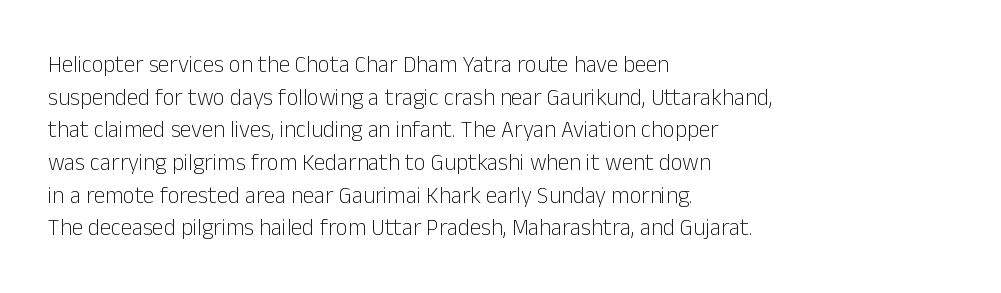
The image shows 23 px text type, upright; set left-aligned, normal line spacing (1.42x), normal letter spacing, not underlined.
